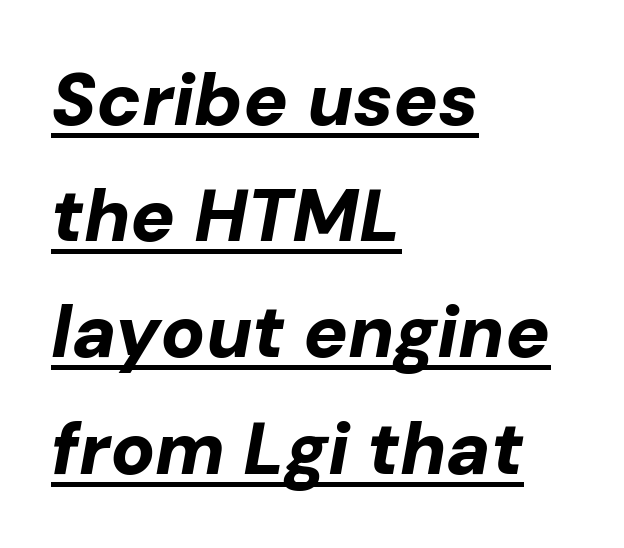
An italicized treatment has been applied to the whole sample. Evenly set lines give the paragraph a standard silhouette. Look at the tracking — it's just the regular setting, nothing added. Alignment: flush left. This rendering features underlined lettering.
